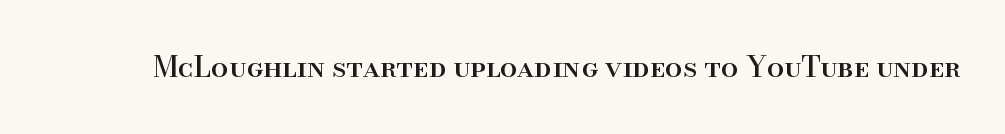
The image shows 28 px serif type, upright; set normal letter spacing, not underlined; high stroke contrast and a small x-height.
